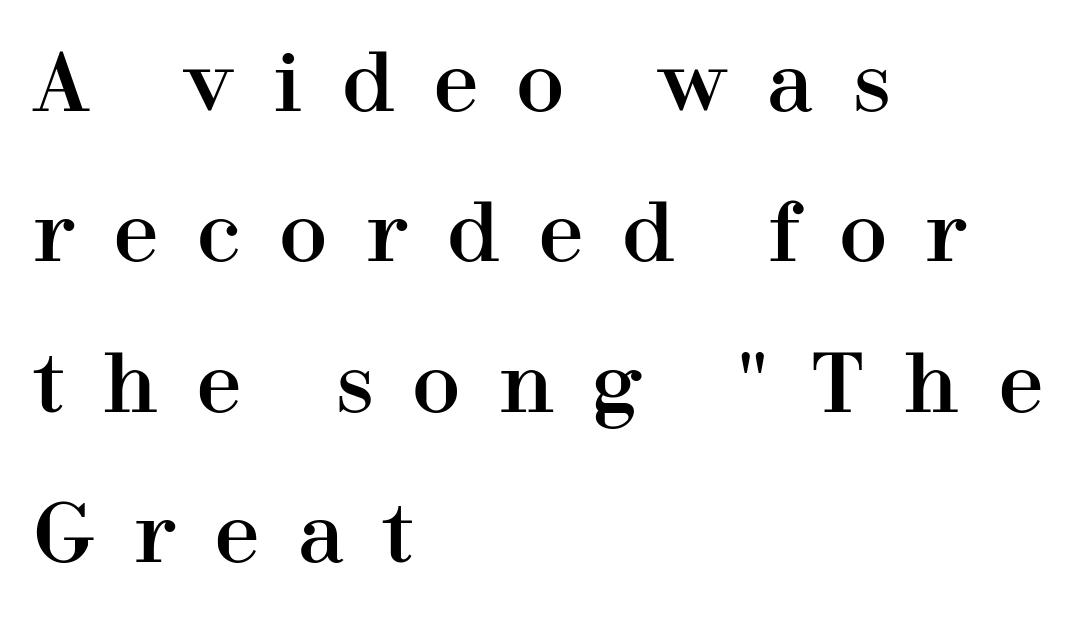
Q: Is the text italic (slanted)? A: No, it is upright.
Q: Is the typeface a serif or a sans-serif typeface? A: Serif.
Q: Is the text underlined? A: No.
Q: How is the paragraph aligned? A: Left-aligned.
Q: Is the spacing between letters normal or unusually wide? A: Unusually wide.
Q: Width (condensed, normal, or wide)? A: Normal.
Q: Stroke contrast? A: High.
Q: x-height? A: Medium.
Q: Monospaced? A: No.
